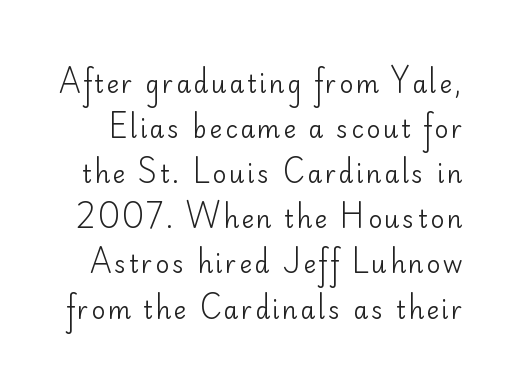
Q: Is the text bold? A: No.
Q: Is the text italic (slanted)? A: No, it is upright.
Q: Is the text underlined? A: No.
